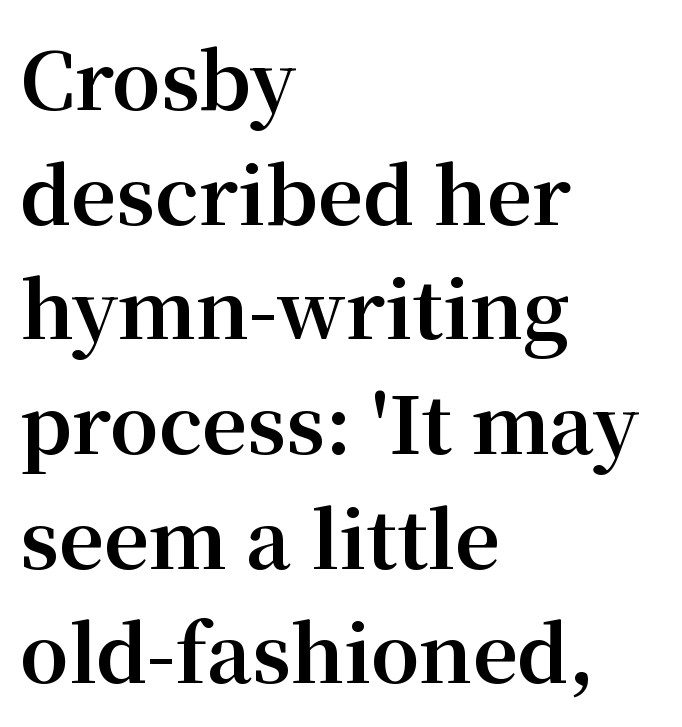
Every letter is thick-stroked: bold, no question. Plain, unruled lines of type. These lines were composed using upright roman letters. Visually the block forms a straight wall on the left and a jagged coastline on the right. Serif or sans? Serif — the stroke terminals have little feet. Is this a fixed-width face? No — the glyphs have proportional, varying widths.
